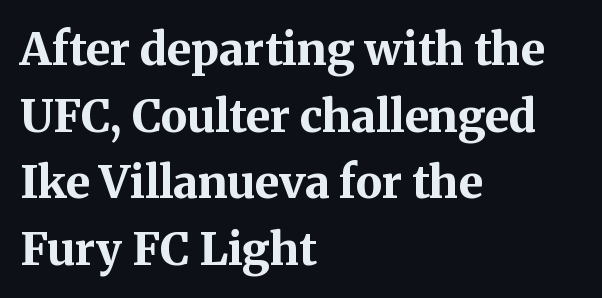
Q: Is the text bold? A: Yes.
Q: Is the text italic (slanted)? A: No, it is upright.
Q: Is the typeface a serif or a sans-serif typeface? A: Serif.
Q: Is the text underlined? A: No.
Q: How is the paragraph aligned? A: Left-aligned.
Q: Is the spacing between letters normal or unusually wide? A: Normal.
Q: Is the spacing between lines tight, normal or loose? A: Normal.
Q: Width (condensed, normal, or wide)? A: Normal.
Q: Stroke contrast? A: Medium.
Q: x-height? A: Medium.
Q: Monospaced? A: No.
